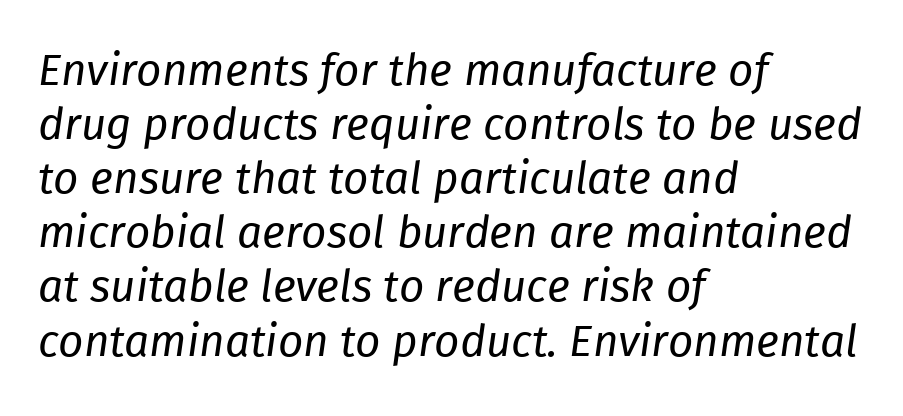
The image shows 44 px regular-weight type, italic (leaning right); set left-aligned, line spacing 1.23x, normal letter spacing, not underlined; low stroke contrast and a medium x-height.
